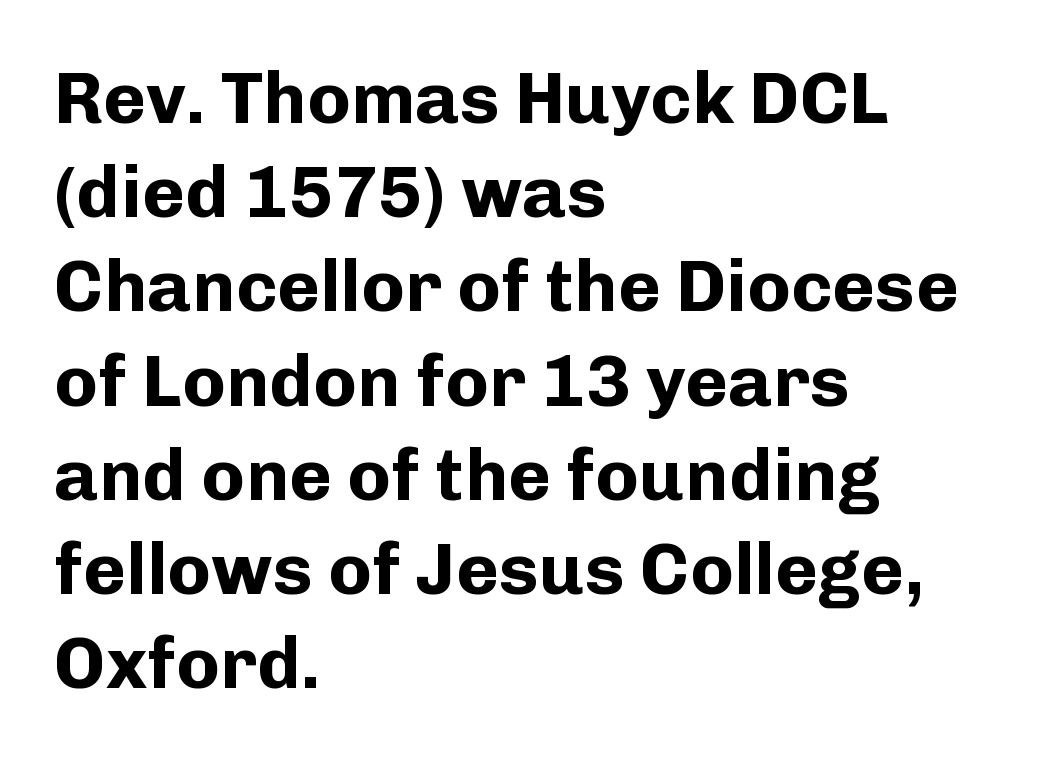
The image shows 73 px bold sans-serif type, upright; set left-aligned, normal line spacing (1.29x), normal letter spacing, not underlined; low stroke contrast and a medium x-height.
